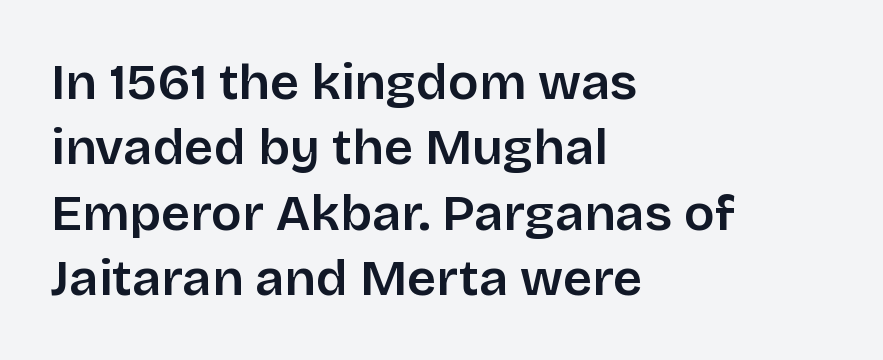
{"serif": "no", "italic": "no", "bold": "semi", "weight": "semibold", "width": "normal", "stroke_contrast": "low", "x_height": "large", "monospaced": "no", "underline": "no", "align": "left", "line_spacing": "normal", "line_spacing_ratio": 1.28, "letter_spacing": "normal", "letter_spacing_em": 0.0, "glyph_px": 51}
